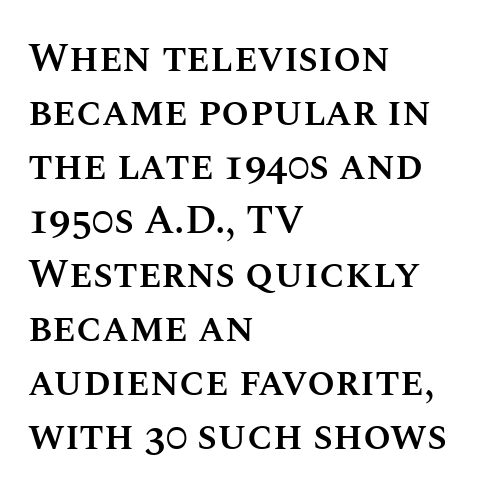
{"italic": "no", "bold": "semi", "weight": "semibold", "width": "normal", "stroke_contrast": "medium", "x_height": "large", "monospaced": "no", "underline": "no", "align": "left", "line_spacing": "normal", "line_spacing_ratio": 1.35, "letter_spacing": "normal", "letter_spacing_em": 0.0, "glyph_px": 40}
